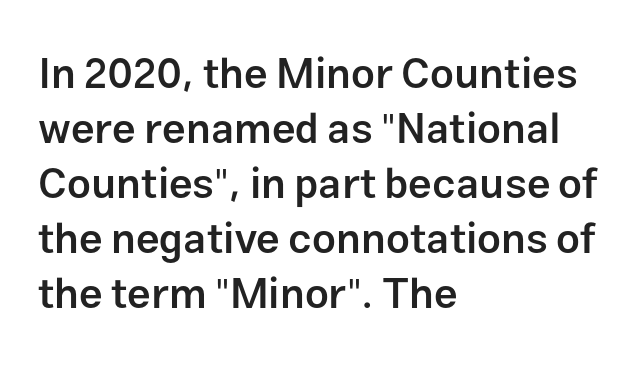
{"serif": "no", "italic": "no", "bold": "semi", "weight": "semibold", "width": "normal", "stroke_contrast": "low", "x_height": "medium", "monospaced": "no", "underline": "no", "align": "left", "line_spacing": "normal", "line_spacing_ratio": 1.31, "letter_spacing": "normal", "letter_spacing_em": 0.0, "glyph_px": 42}
